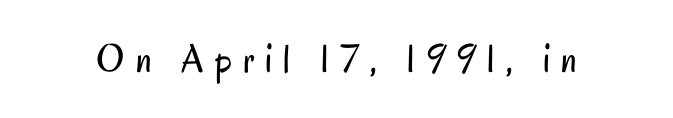
{"serif": "no", "italic": "no", "bold": "no", "weight": "regular", "width": "condensed", "stroke_contrast": "low", "x_height": "small", "monospaced": "no", "underline": "no", "letter_spacing": "wide", "letter_spacing_em": 0.27, "glyph_px": 41}
